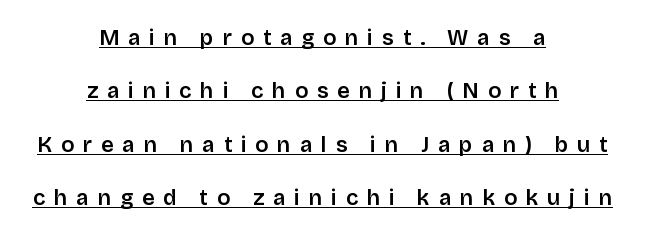
Quick note: not italic, upright. Leading: increased. Casual observation: everything's sitting right in the middle. Students, observe the line beneath the letters — that is underlining. Short note: letters widely spaced.
